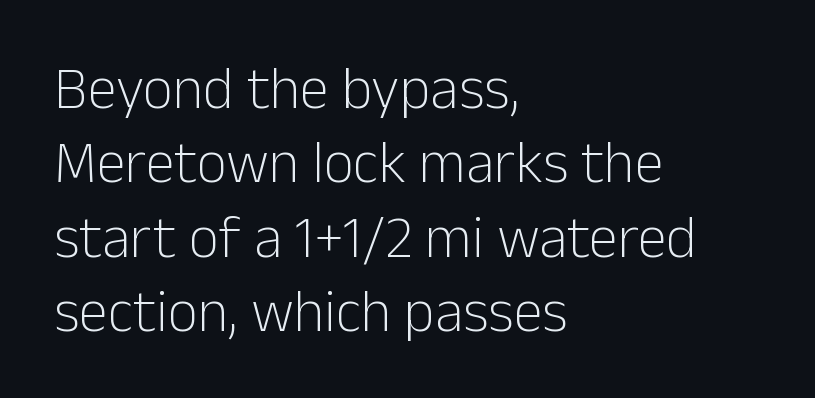
Q: Is the text bold? A: No.
Q: Is the text italic (slanted)? A: No, it is upright.
Q: Is the typeface a serif or a sans-serif typeface? A: Sans-serif.
Q: Is the text underlined? A: No.
Q: How is the paragraph aligned? A: Left-aligned.
Q: Is the spacing between letters normal or unusually wide? A: Normal.
Q: Is the spacing between lines tight, normal or loose? A: Normal.
Q: Width (condensed, normal, or wide)? A: Normal.
Q: Stroke contrast? A: Low.
Q: x-height? A: Medium.
Q: Monospaced? A: No.
